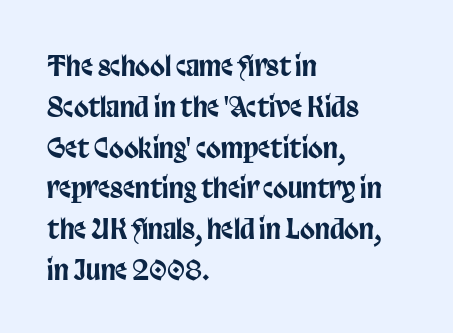
The typography opts for an upright posture over an oblique one. Descenders hang freely into open space. The rag falls on the right side of this text block. No extra tracking has been applied to these lines. Does the leading feel generous? No, just average.
